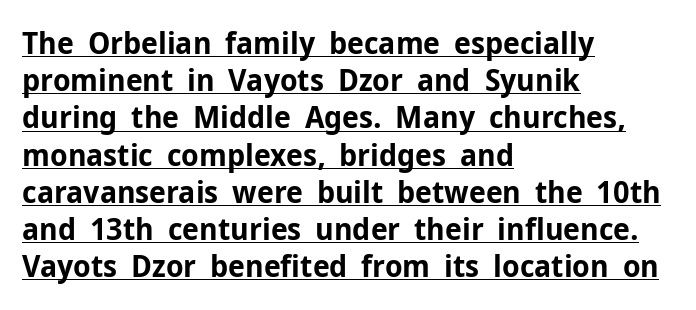
The image shows 31 px bold sans-serif type, upright; set left-aligned, line spacing 1.2x, normal letter spacing, underlined; low stroke contrast and a medium x-height.
